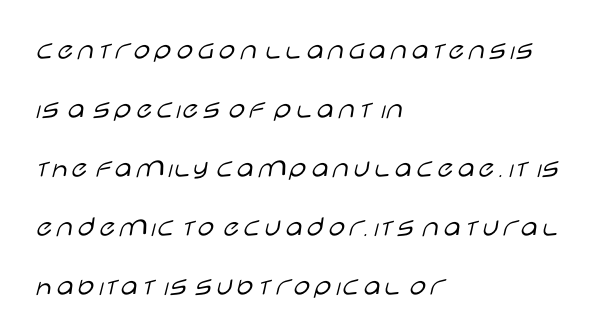
Where is the straight margin? On the left. The rendering uses natural spacing where letterforms have individual widths. Default kerning and tracking; the words read as compact shapes. The passage shown is not underscored anywhere.
